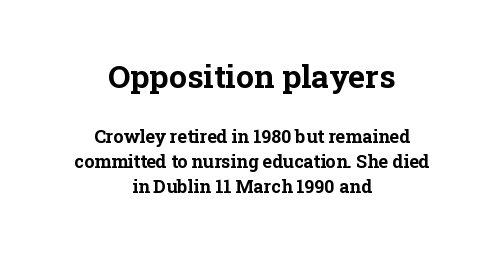
{"serif": "yes", "italic": "no", "bold": "yes", "weight": "bold", "width": "normal", "stroke_contrast": "low", "x_height": "medium", "monospaced": "no", "underline": "no", "align": "center", "line_spacing": "normal", "line_spacing_ratio": 1.39, "letter_spacing": "normal", "letter_spacing_em": 0.0, "larger_block": "first", "size_ratio": 1.78, "glyph_px": 32}
